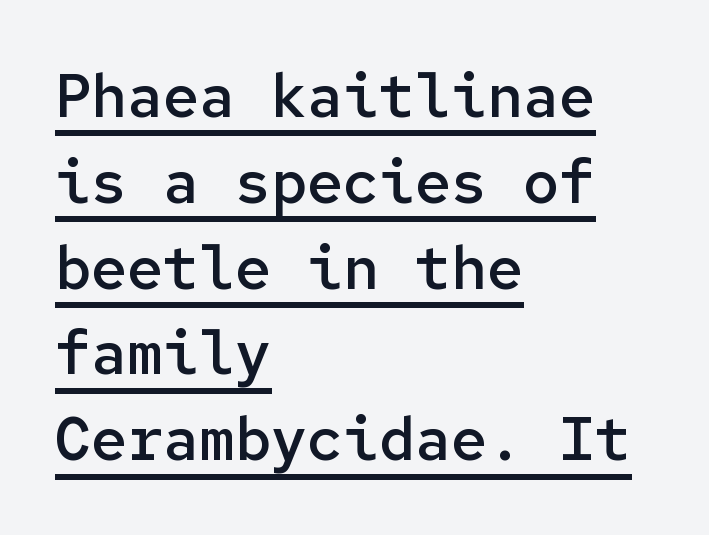
{"serif": "no", "italic": "no", "bold": "semi", "weight": "semibold", "width": "normal", "stroke_contrast": "low", "x_height": "medium", "monospaced": "yes", "underline": "yes", "align": "left", "line_spacing": "normal", "line_spacing_ratio": 1.43, "letter_spacing": "normal", "letter_spacing_em": 0.0, "glyph_px": 60}
